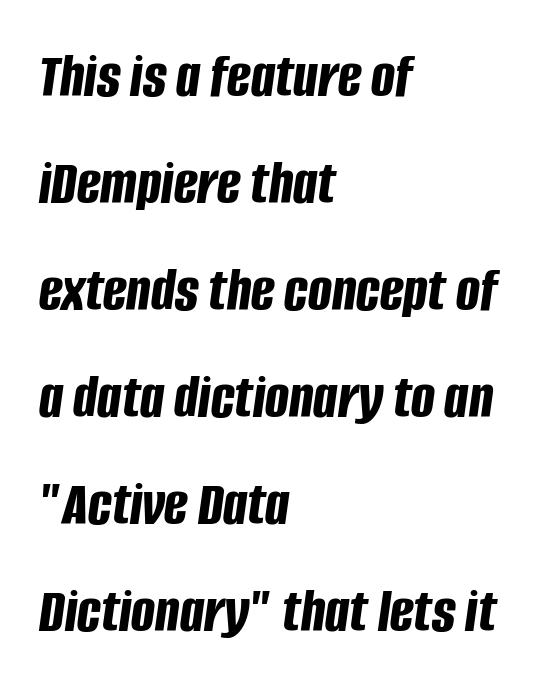
Q: Is the text bold? A: Yes.
Q: Is the text italic (slanted)? A: Yes, it leans right by about 8 degrees.
Q: Is the text underlined? A: No.
Q: How is the paragraph aligned? A: Left-aligned.
Q: Is the spacing between letters normal or unusually wide? A: Normal.
Q: Is the spacing between lines tight, normal or loose? A: Normal.
Q: Width (condensed, normal, or wide)? A: Condensed.
Q: Stroke contrast? A: Low.
Q: x-height? A: Large.
Q: Monospaced? A: No.
